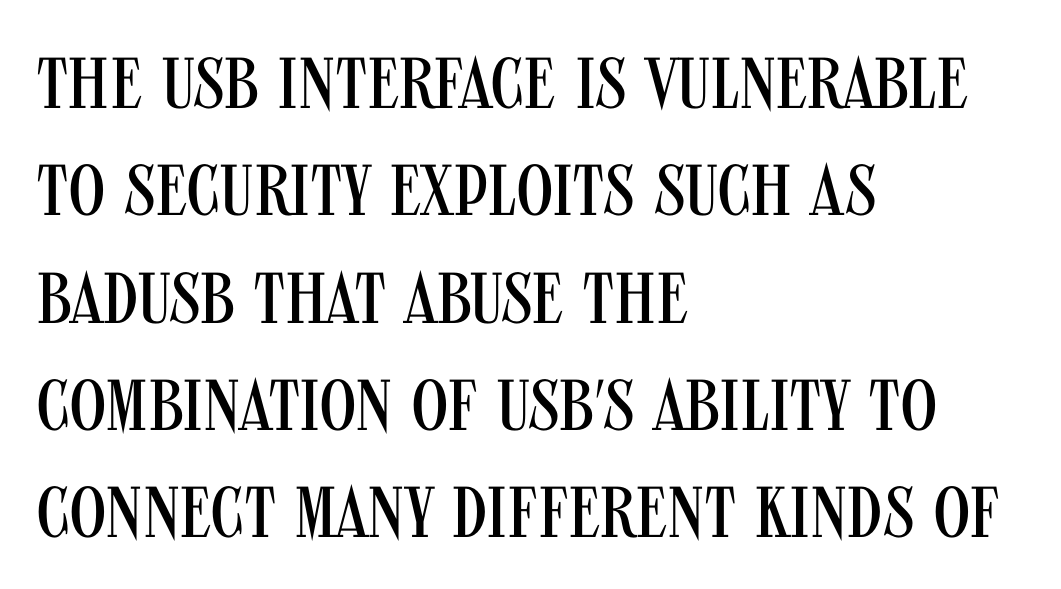
Q: Is the text bold? A: No.
Q: Is the text italic (slanted)? A: No, it is upright.
Q: Is the typeface a serif or a sans-serif typeface? A: Sans-serif.
Q: Is the text underlined? A: No.
Q: How is the paragraph aligned? A: Left-aligned.
Q: Is the spacing between letters normal or unusually wide? A: Normal.
Q: Is the spacing between lines tight, normal or loose? A: Normal.
Q: Width (condensed, normal, or wide)? A: Condensed.
Q: Stroke contrast? A: Medium.
Q: x-height? A: Large.
Q: Monospaced? A: No.
